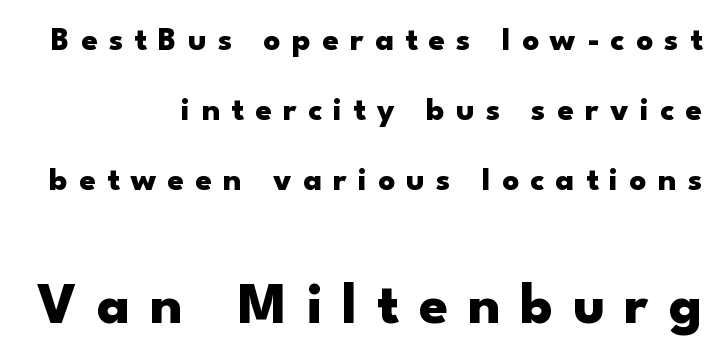
The image shows 58 px heavy, wide sans-serif type, upright; set right-aligned, loose line spacing (2.12x), unusually wide letter spacing (+0.34 em), not underlined; the second (bottom) block is 1.76x larger; low stroke contrast and a small x-height.
